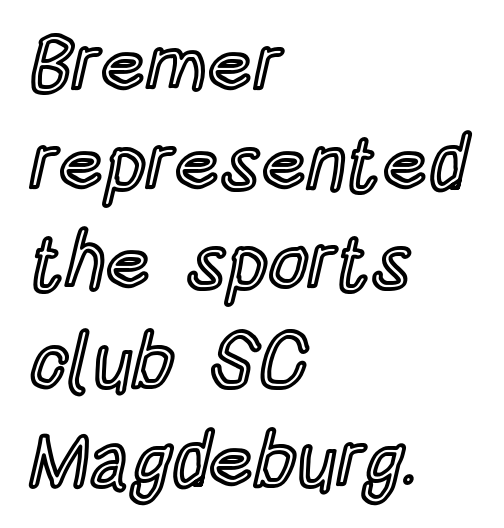
Q: Is the text italic (slanted)? A: Yes.
Q: Is the text underlined? A: No.
Q: How is the paragraph aligned? A: Left-aligned.
Q: Is the spacing between letters normal or unusually wide? A: Normal.
Q: Is the spacing between lines tight, normal or loose? A: Normal.
Q: Width (condensed, normal, or wide)? A: Condensed.
Q: x-height? A: Large.
Q: Monospaced? A: No.
